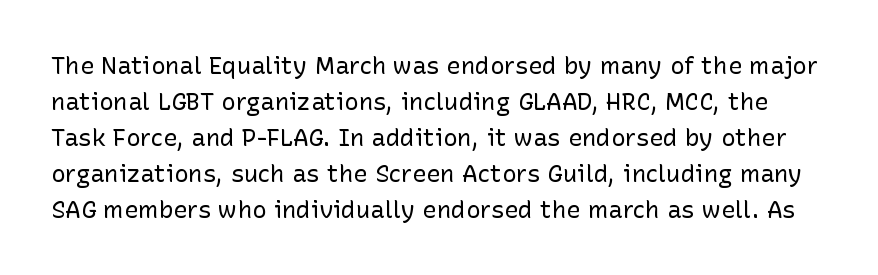
Q: Is the text bold? A: No.
Q: Is the text italic (slanted)? A: No, it is upright.
Q: Is the text underlined? A: No.
Q: Is the spacing between letters normal or unusually wide? A: Normal.
Q: Is the spacing between lines tight, normal or loose? A: Normal.
